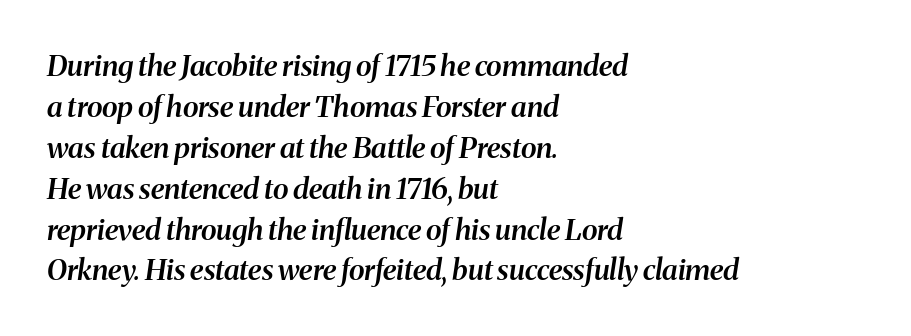
The image shows 29 px semibold serif type, italic (leaning right); set left-aligned, normal line spacing (1.41x), normal letter spacing, not underlined; medium stroke contrast and a medium x-height.
